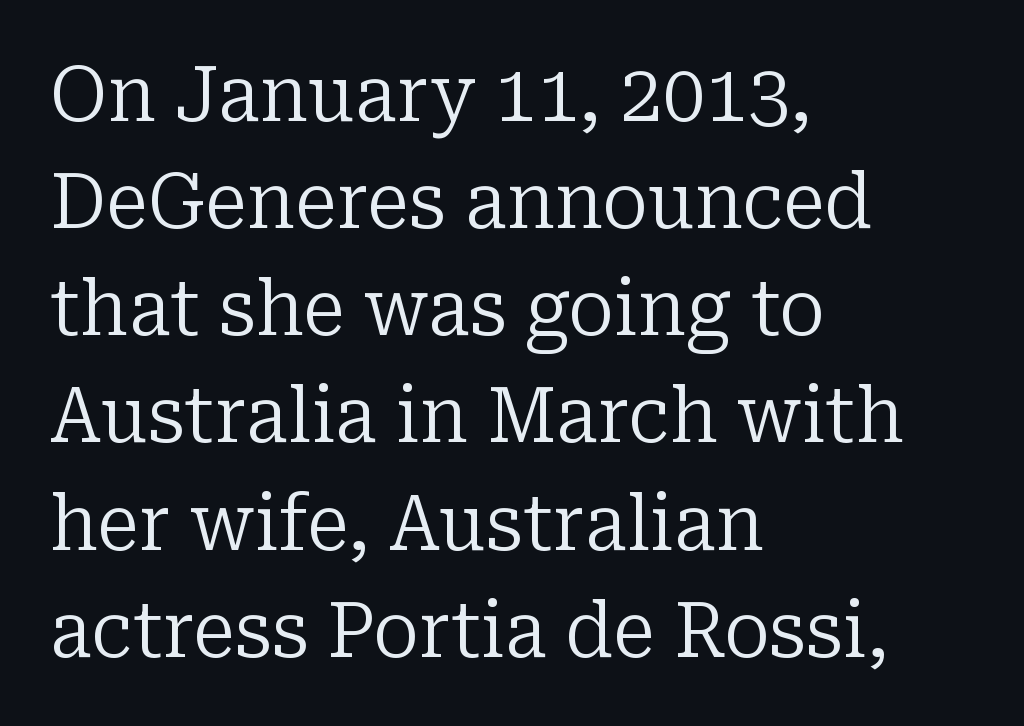
{"serif": "yes", "italic": "no", "bold": "no", "weight": "regular", "width": "normal", "stroke_contrast": "low", "x_height": "medium", "monospaced": "no", "underline": "no", "align": "left", "line_spacing": "normal", "line_spacing_ratio": 1.41, "letter_spacing": "normal", "letter_spacing_em": 0.0, "glyph_px": 76}
